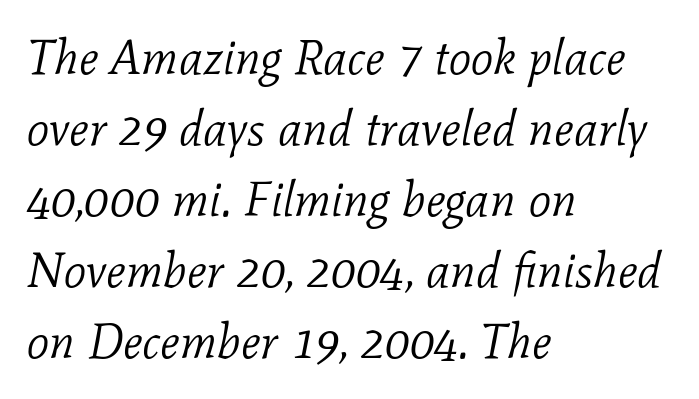
The type family on display is of the serif kind. The strokes carry an ordinary text weight at most. This sample uses plain, unmodified letter spacing. Where is the straight margin? On the left.
